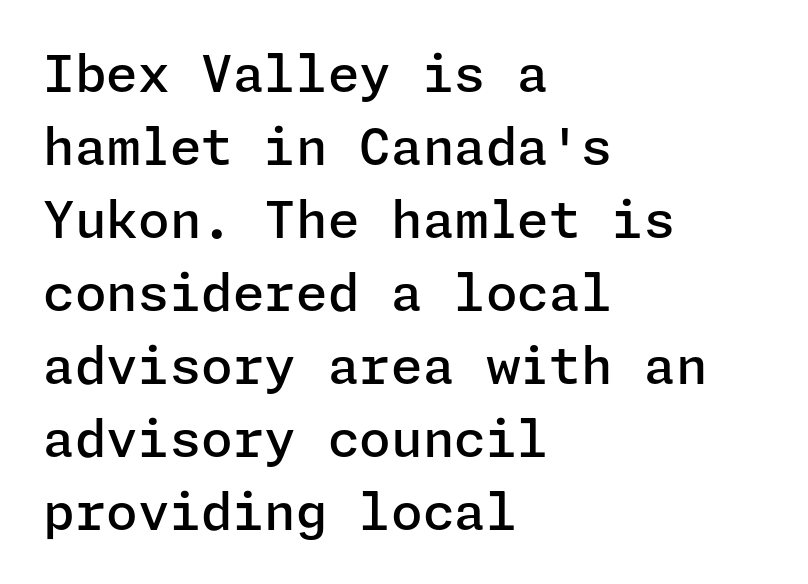
{"serif": "no", "italic": "no", "bold": "semi", "weight": "semibold", "width": "normal", "stroke_contrast": "low", "x_height": "medium", "underline": "no", "align": "left", "line_spacing": "normal", "line_spacing_ratio": 1.43, "letter_spacing": "normal", "letter_spacing_em": 0.0, "glyph_px": 51}
